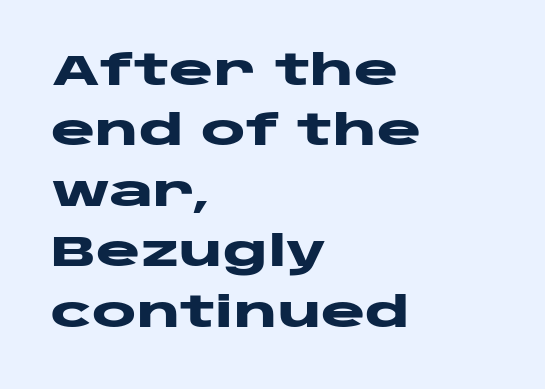
The image shows 42 px heavy, wide sans-serif type, upright; set left-aligned, normal line spacing (1.44x), normal letter spacing, not underlined; low stroke contrast and a large x-height.
